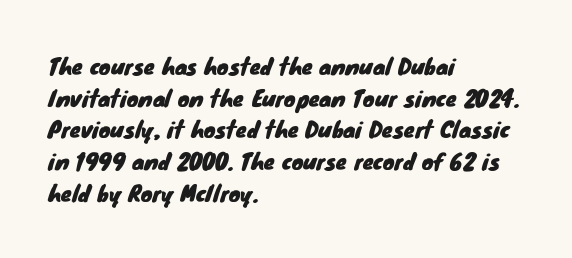
The image shows 22 px text type; set left-aligned, normal line spacing (1.44x), normal letter spacing, not underlined.
